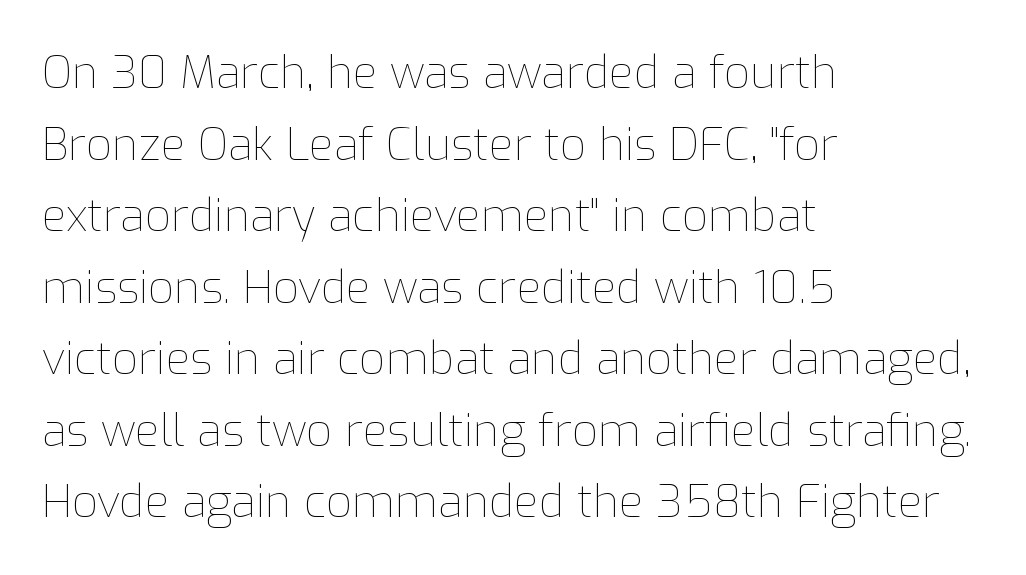
The image shows 45 px thin type, upright; set left-aligned, normal line spacing (1.59x), normal letter spacing, not underlined; low stroke contrast and a medium x-height.
